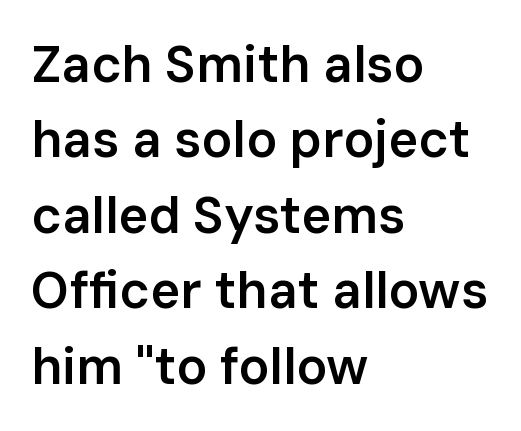
The image shows 51 px semibold sans-serif type, upright; set left-aligned, normal line spacing (1.48x), normal letter spacing, not underlined; low stroke contrast and a medium x-height.
